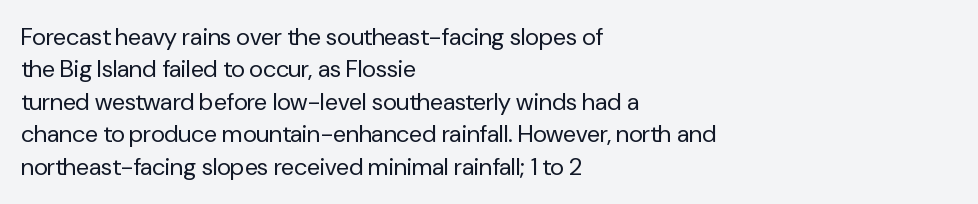
The image shows 24 px text type, upright; set left-aligned, normal line spacing (1.35x), normal letter spacing, not underlined.
